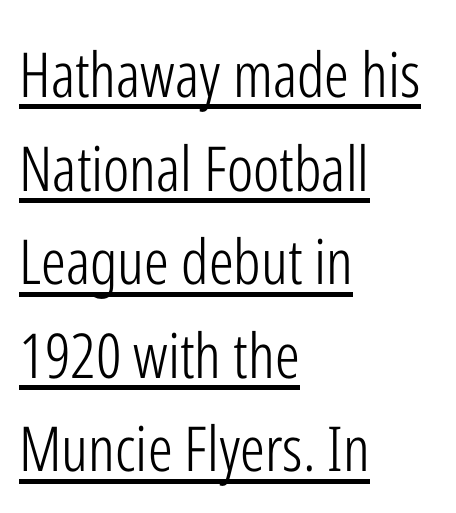
Q: Is the text bold? A: No.
Q: Is the text italic (slanted)? A: No, it is upright.
Q: Is the typeface a serif or a sans-serif typeface? A: Sans-serif.
Q: Is the text underlined? A: Yes.
Q: How is the paragraph aligned? A: Left-aligned.
Q: Is the spacing between letters normal or unusually wide? A: Normal.
Q: Is the spacing between lines tight, normal or loose? A: Normal.
Q: Width (condensed, normal, or wide)? A: Condensed.
Q: Stroke contrast? A: Low.
Q: x-height? A: Medium.
Q: Monospaced? A: No.
